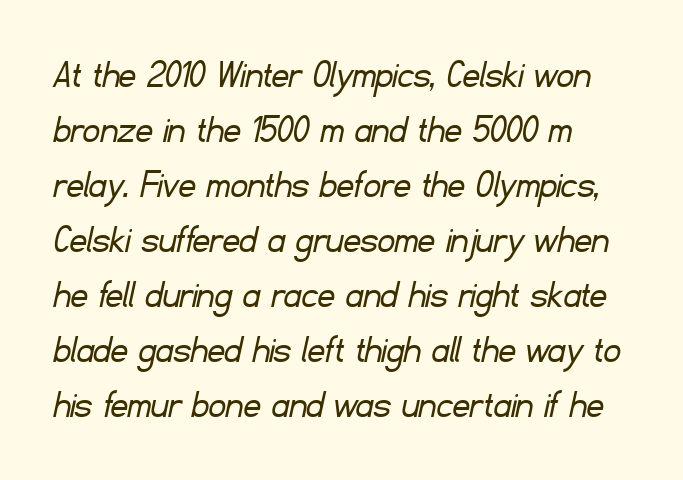
The image shows 42 px light sans-serif type; set left-aligned, normal line spacing (1.31x), normal letter spacing, not underlined; low stroke contrast and a small x-height.
